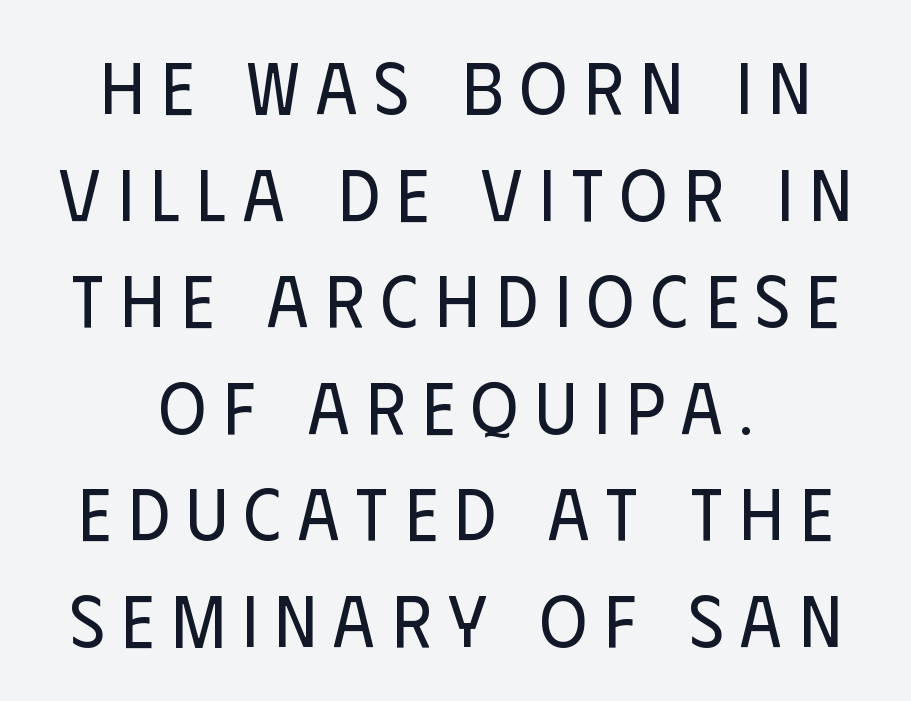
The image shows 73 px regular-weight, condensed sans-serif type, upright; set normal line spacing (1.46x), unusually wide letter spacing (+0.23 em), not underlined; low stroke contrast and a large x-height.
